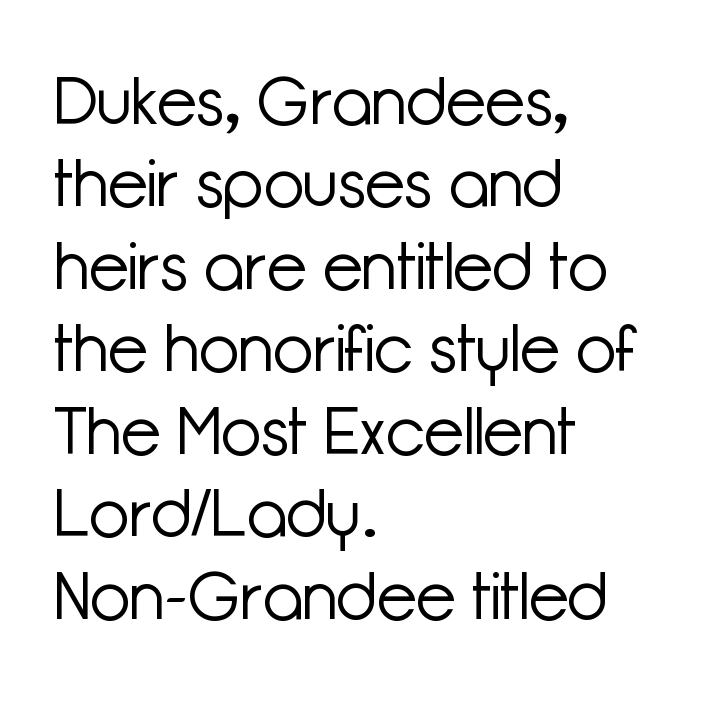
Q: Is the text bold? A: No.
Q: Is the text italic (slanted)? A: No, it is upright.
Q: Is the typeface a serif or a sans-serif typeface? A: Sans-serif.
Q: Is the text underlined? A: No.
Q: How is the paragraph aligned? A: Left-aligned.
Q: Is the spacing between letters normal or unusually wide? A: Normal.
Q: Is the spacing between lines tight, normal or loose? A: Normal.
Q: Width (condensed, normal, or wide)? A: Normal.
Q: Stroke contrast? A: Low.
Q: x-height? A: Medium.
Q: Monospaced? A: No.
